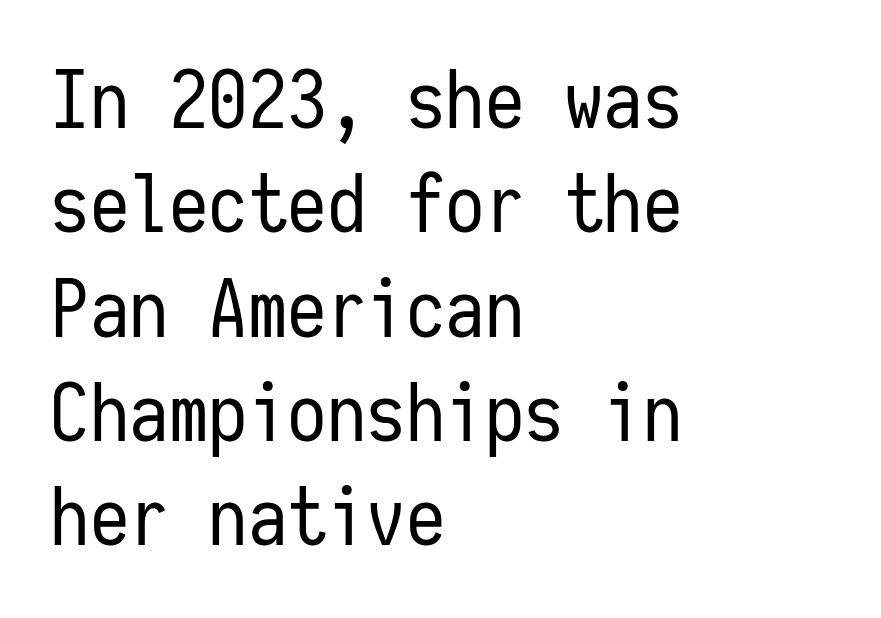
{"serif": "no", "italic": "no", "bold": "no", "weight": "regular", "width": "condensed", "stroke_contrast": "low", "x_height": "medium", "monospaced": "yes", "underline": "no", "align": "left", "line_spacing": "normal", "line_spacing_ratio": 1.32, "letter_spacing": "normal", "letter_spacing_em": 0.0, "glyph_px": 79}
